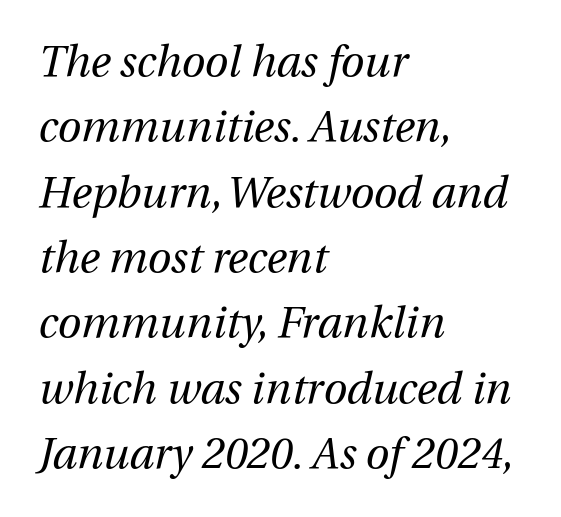
Q: Is the text bold? A: No.
Q: Is the text italic (slanted)? A: Yes, it leans right by about 12 degrees.
Q: Is the text underlined? A: No.
Q: How is the paragraph aligned? A: Left-aligned.
Q: Is the spacing between letters normal or unusually wide? A: Normal.
Q: Is the spacing between lines tight, normal or loose? A: Normal.
Q: Width (condensed, normal, or wide)? A: Normal.
Q: Stroke contrast? A: Medium.
Q: x-height? A: Medium.
Q: Monospaced? A: No.
